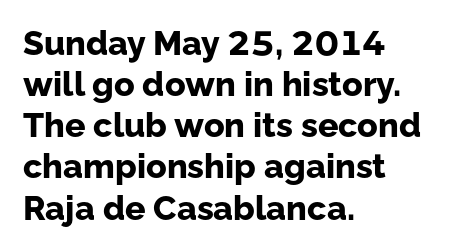
The lines in this sample share a left origin and differ only in where they stop. Stroke thickness is high; the sample reads as a true bold. The space beneath each line is pristine and unruled. A typesetter would call this proportional, since set widths differ per character. The type sits square on the baseline with zero lean.
